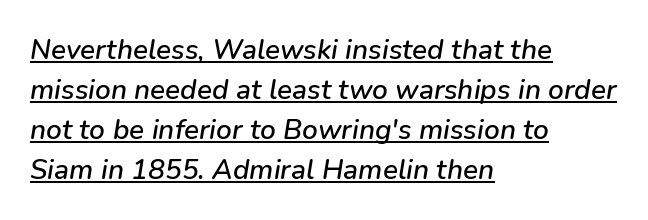
If you drew a line through each stem, it would be angled. The type is set solid horizontally, with unmodified tracking. The face used here is proportionally spaced, like ordinary book or web type. Leftover space on each line is placed entirely after the last word. The rows are spaced the way most documents space them.
